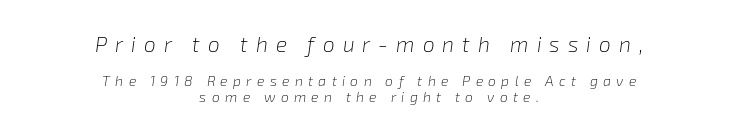
The image shows 21 px text type, italic (leaning right); set centered, tight line spacing (1.15x), unusually wide letter spacing (+0.38 em), not underlined; the first (top) block is 1.5x larger.
